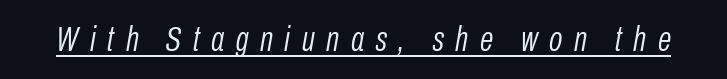
{"italic": "yes", "lean": "right", "slant_degrees": 10, "bold": "no", "weight": "light", "width": "condensed", "stroke_contrast": "low", "x_height": "medium", "monospaced": "no", "underline": "yes", "letter_spacing": "wide", "letter_spacing_em": 0.33, "glyph_px": 35}
